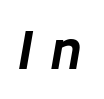
The image shows 52 px text type, italic (leaning right); set unusually wide letter spacing (+0.31 em), not underlined; low stroke contrast and a medium x-height.
